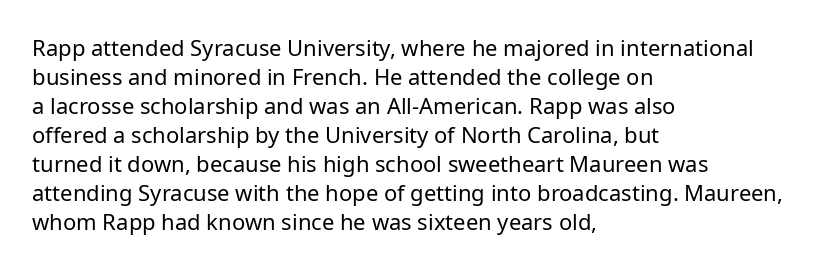
Tall strokes in this sample are plumb rather than angled. The passage shown has conventional tracking throughout. Every row of glyphs begins at an identical x-position on the left. A normal amount of white space separates one row of letters from the next. Type without underlining.
